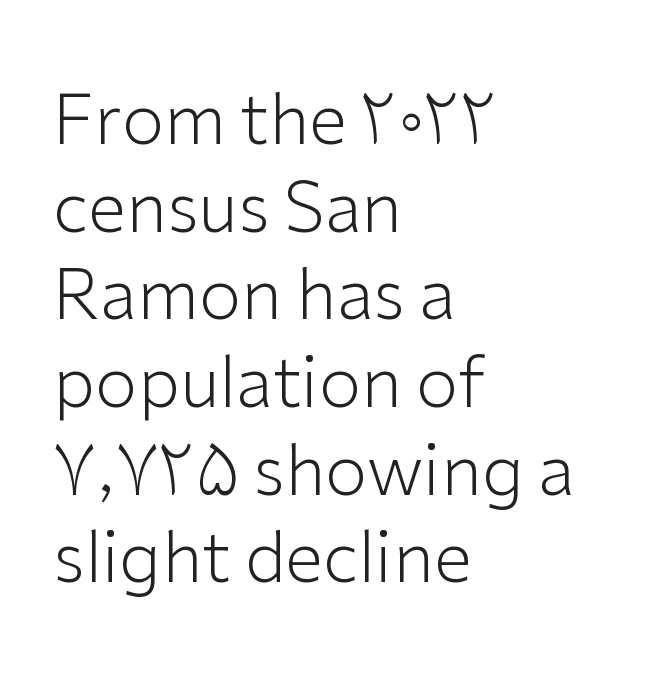
The type is set solid horizontally, with unmodified tracking. Ordinary non-slanted type is in use. The cut favours lightness, reaching ordinary text weight at its darkest. One glance says typical: line gaps are just what's usual. Does the copy run flush right? No — it runs flush left. Letters rest on an invisible, unmarked baseline.
